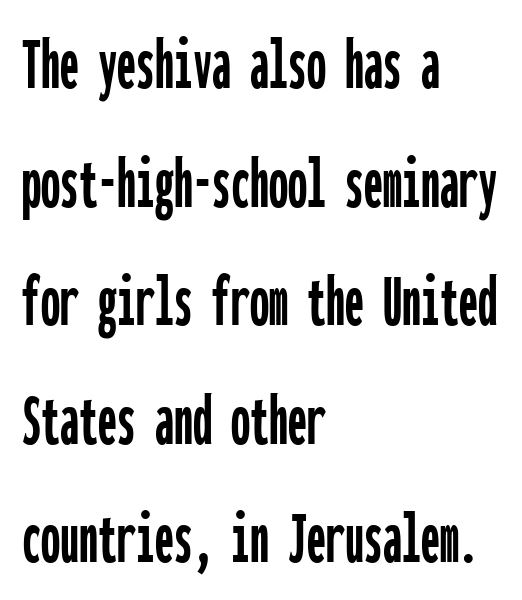
{"serif": "no", "italic": "no", "width": "condensed", "stroke_contrast": "low", "x_height": "medium", "monospaced": "yes", "underline": "no", "align": "left", "line_spacing": "normal", "line_spacing_ratio": 1.56, "letter_spacing": "normal", "letter_spacing_em": 0.0, "glyph_px": 76}
